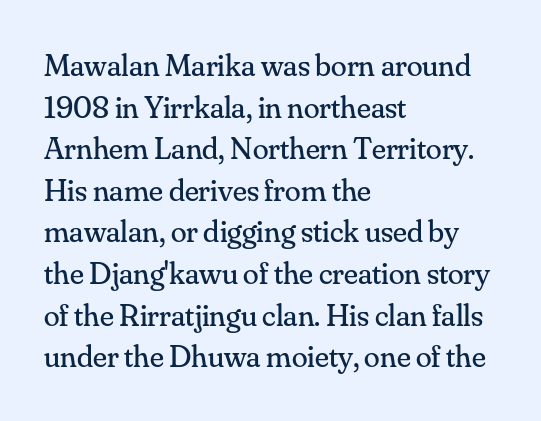
The image shows 32 px regular-weight serif type, upright; set left-aligned, normal line spacing (1.3x), normal letter spacing, not underlined; medium stroke contrast and a small x-height.
